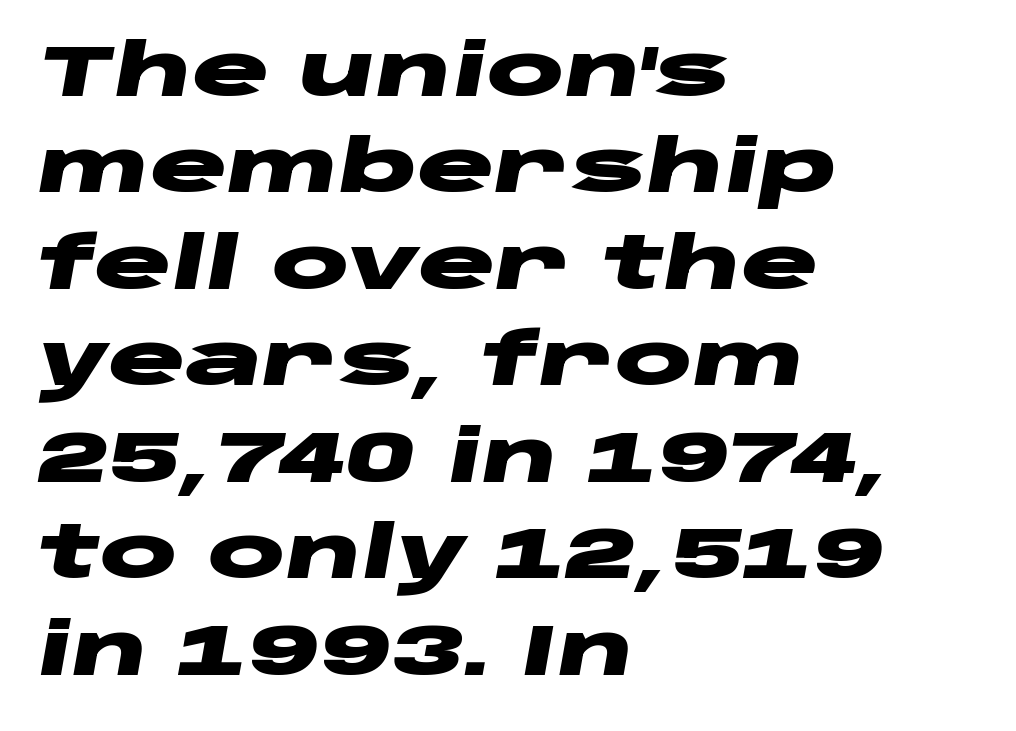
The image shows 72 px heavy, wide type, italic (leaning right); set left-aligned, normal line spacing (1.34x), normal letter spacing, not underlined; low stroke contrast and a large x-height.
